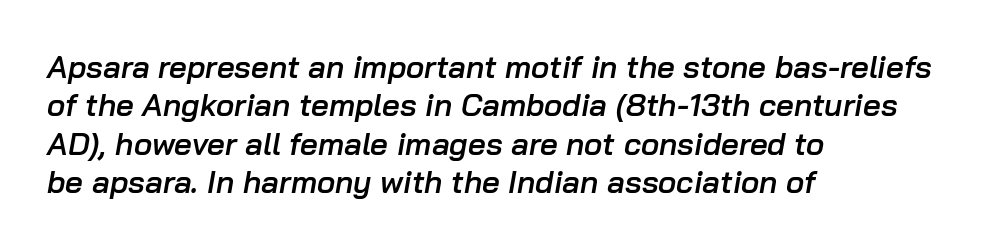
Q: Is the text bold? A: Semi-bold.
Q: Is the text italic (slanted)? A: Yes, it leans right by about 10 degrees.
Q: Is the text underlined? A: No.
Q: How is the paragraph aligned? A: Left-aligned.
Q: Is the spacing between letters normal or unusually wide? A: Normal.
Q: Width (condensed, normal, or wide)? A: Normal.
Q: Stroke contrast? A: Low.
Q: x-height? A: Medium.
Q: Monospaced? A: No.
